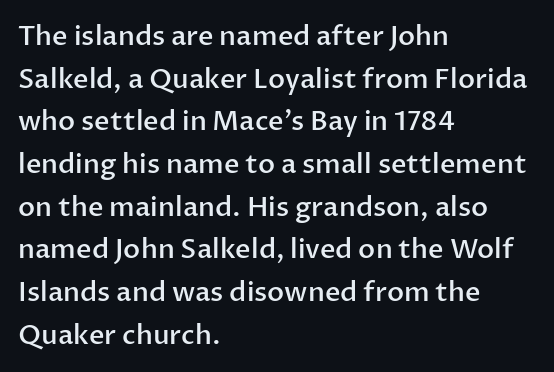
The characters look somewhat weighty, a semibold short of true bold. This sample uses an upright cut, with every glyph sitting square on the baseline. The horizontal fit of the characters is conventional and even. The ragged edge is on the right, which tells us the setting is flush left. This block has exactly the height ordinary leading produces. Glance below the letters and you will spot only blank space.
